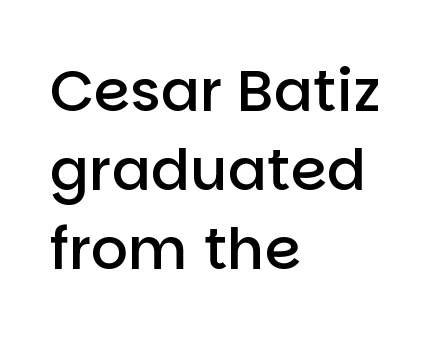
Q: Is the text bold? A: Semi-bold.
Q: Is the text italic (slanted)? A: No, it is upright.
Q: Is the typeface a serif or a sans-serif typeface? A: Sans-serif.
Q: Is the text underlined? A: No.
Q: How is the paragraph aligned? A: Left-aligned.
Q: Is the spacing between letters normal or unusually wide? A: Normal.
Q: Is the spacing between lines tight, normal or loose? A: Normal.
Q: Width (condensed, normal, or wide)? A: Normal.
Q: Stroke contrast? A: Low.
Q: x-height? A: Large.
Q: Monospaced? A: No.
